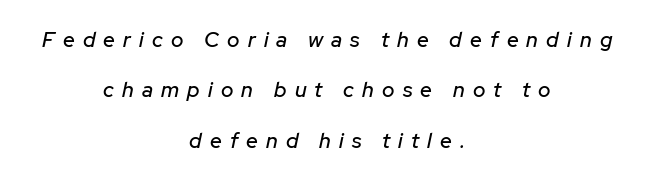
The image shows 21 px text type, italic (leaning right); set centered, loose line spacing (2.4x), unusually wide letter spacing (+0.39 em), not underlined.
